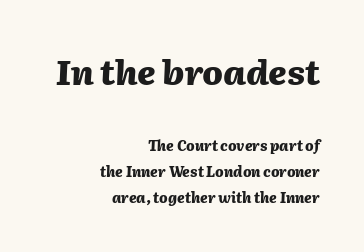
The image shows 34 px heavy type, italic (leaning right); set right-aligned, line spacing 1.85x, normal letter spacing, not underlined; the first (top) block is 2.43x larger; medium stroke contrast and a medium x-height.
